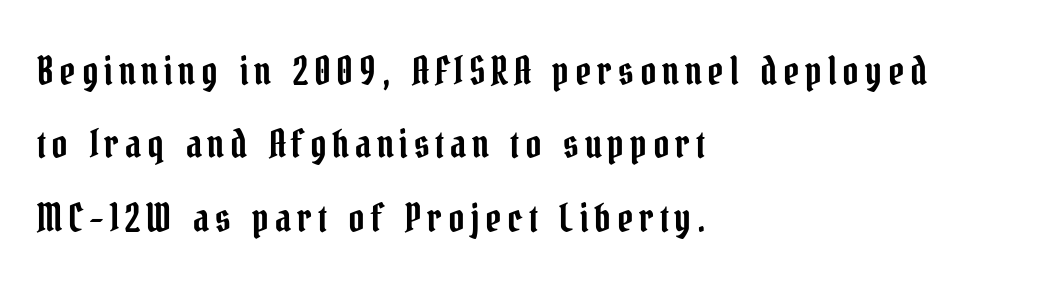
{"serif": "yes", "italic": "no", "width": "condensed", "stroke_contrast": "low", "x_height": "medium", "monospaced": "no", "underline": "no", "align": "left", "line_spacing_ratio": 1.88, "glyph_px": 39}
